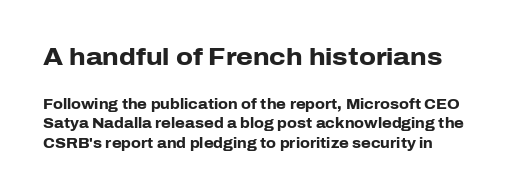
Q: Is the text bold? A: Yes.
Q: Is the text italic (slanted)? A: No, it is upright.
Q: Is the text underlined? A: No.
Q: How is the paragraph aligned? A: Left-aligned.
Q: Is the spacing between letters normal or unusually wide? A: Normal.
Q: Is the spacing between lines tight, normal or loose? A: Normal.
Q: Which block of text is set in a larger size, the first (top) or the second (bottom)? A: The first (top) one.
